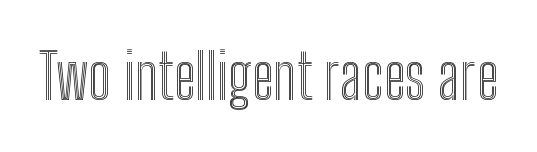
The image shows 63 px condensed type, upright; set normal letter spacing, not underlined; a medium x-height.
